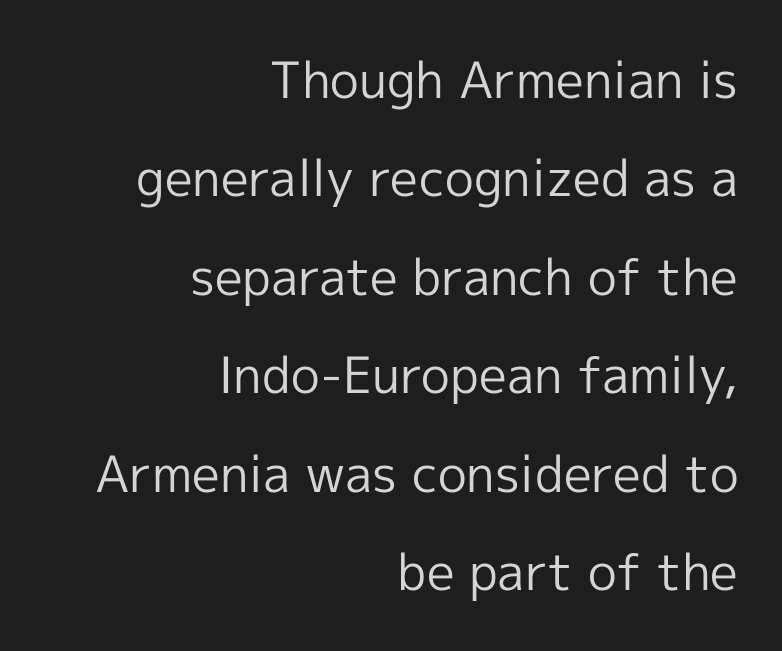
Q: Is the text bold? A: No.
Q: Is the text italic (slanted)? A: No, it is upright.
Q: Is the typeface a serif or a sans-serif typeface? A: Sans-serif.
Q: Is the text underlined? A: No.
Q: How is the paragraph aligned? A: Right-aligned.
Q: Is the spacing between letters normal or unusually wide? A: Normal.
Q: Is the spacing between lines tight, normal or loose? A: Loose.
Q: Width (condensed, normal, or wide)? A: Normal.
Q: x-height? A: Medium.
Q: Monospaced? A: No.
